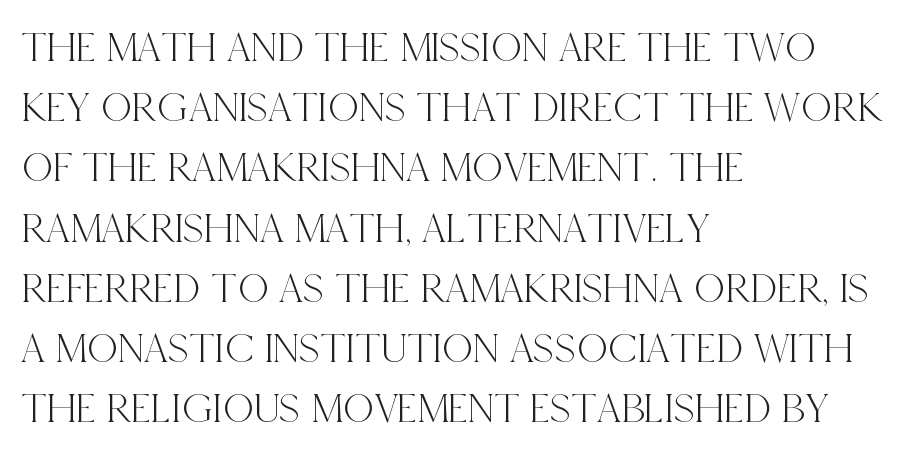
The type family on display is of the serif kind. This rendering uses left alignment, leaving the right contour irregular. Upright lettering throughout. Regular leading. Letter spacing: default. Looks like regular typesetting: each glyph gets only the width it needs.
